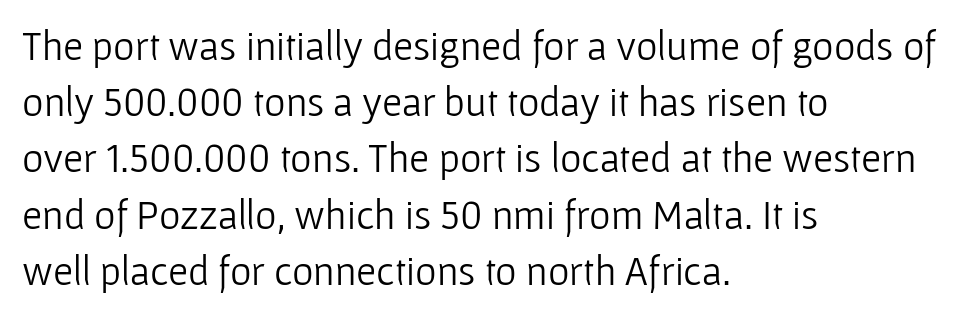
{"serif": "no", "italic": "no", "bold": "no", "weight": "light", "width": "normal", "stroke_contrast": "low", "x_height": "medium", "monospaced": "no", "underline": "no", "align": "left", "line_spacing": "normal", "line_spacing_ratio": 1.37, "letter_spacing": "normal", "letter_spacing_em": 0.0, "glyph_px": 41}
